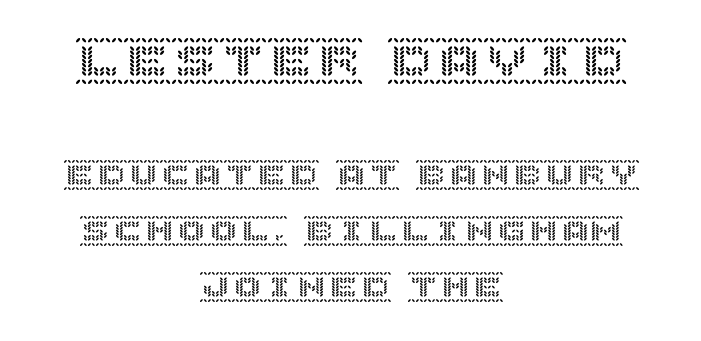
Which margin do the lines hug? Neither — every line sits in the middle. Larger block? The one above; the one below is distinctly smaller. Underline: absent. Between one letter and the next there's only the usual sliver of space. This is the regular roman posture of the typeface.
